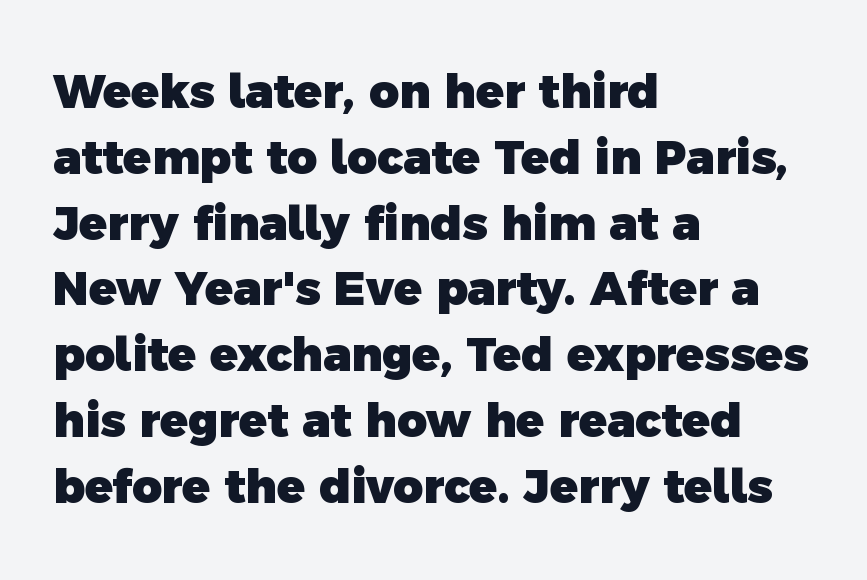
Q: Is the text bold? A: Yes.
Q: Is the typeface a serif or a sans-serif typeface? A: Sans-serif.
Q: Is the text underlined? A: No.
Q: How is the paragraph aligned? A: Left-aligned.
Q: Is the spacing between letters normal or unusually wide? A: Normal.
Q: Is the spacing between lines tight, normal or loose? A: Normal.
Q: Width (condensed, normal, or wide)? A: Normal.
Q: x-height? A: Medium.
Q: Monospaced? A: No.
